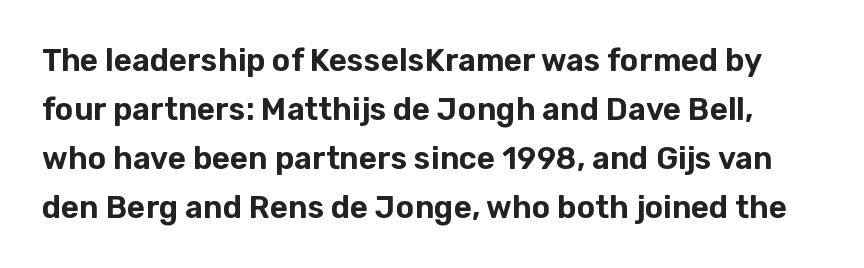
Q: Is the text italic (slanted)? A: No, it is upright.
Q: Is the typeface a serif or a sans-serif typeface? A: Sans-serif.
Q: Is the text underlined? A: No.
Q: Is the spacing between letters normal or unusually wide? A: Normal.
Q: Is the spacing between lines tight, normal or loose? A: Normal.
Q: Width (condensed, normal, or wide)? A: Normal.
Q: Stroke contrast? A: Low.
Q: x-height? A: Medium.
Q: Monospaced? A: No.
